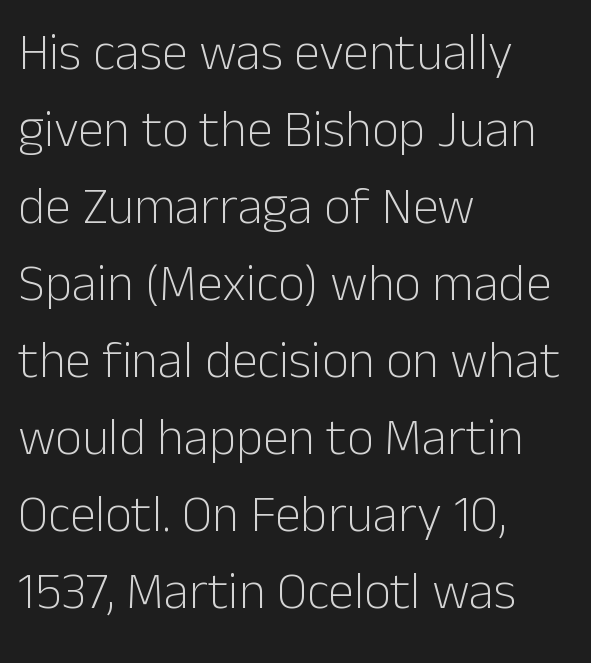
Proportional: the letters do not fall into vertical columns. Quick note: interline space is typical. Does the type have serifs? No, each stem ends abruptly. These lines keep a tight, regular rhythm from letter to letter.
